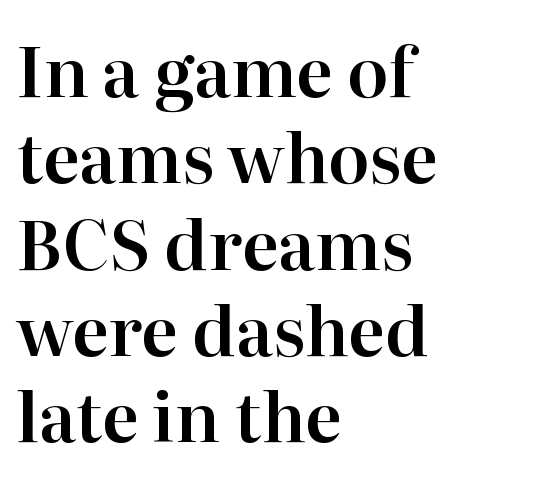
Lines of text with bare space underneath. The typeface chosen for these lines features serifs. This rendering uses left alignment, leaving the right contour irregular. Default kerning and tracking; the words read as compact shapes. The rendering uses natural spacing where letterforms have individual widths.
